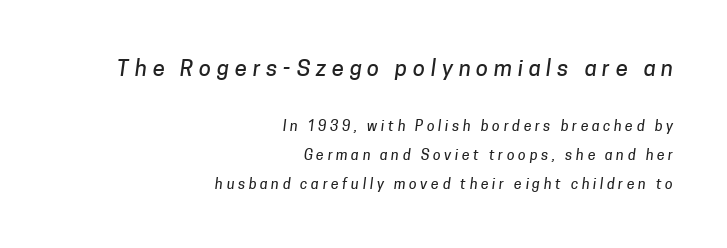
{"underline": "no", "align": "right", "line_spacing": "loose", "line_spacing_ratio": 2.07, "letter_spacing": "wide", "letter_spacing_em": 0.26, "larger_block": "first", "size_ratio": 1.57, "glyph_px": 22}
